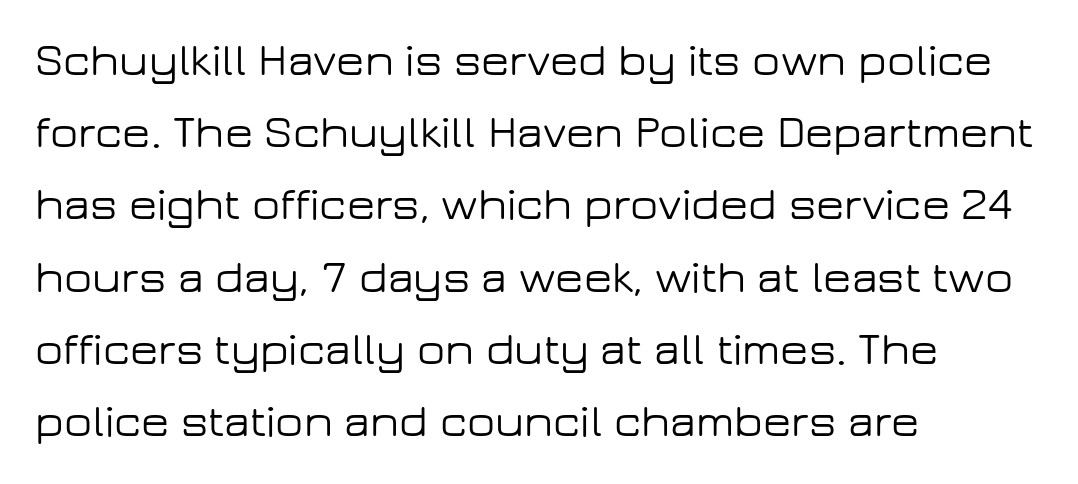
Q: Is the text italic (slanted)? A: No, it is upright.
Q: Is the typeface a serif or a sans-serif typeface? A: Sans-serif.
Q: Is the text underlined? A: No.
Q: How is the paragraph aligned? A: Left-aligned.
Q: Is the spacing between letters normal or unusually wide? A: Normal.
Q: Is the spacing between lines tight, normal or loose? A: Normal.
Q: Width (condensed, normal, or wide)? A: Wide.
Q: Stroke contrast? A: Low.
Q: x-height? A: Medium.
Q: Monospaced? A: No.
